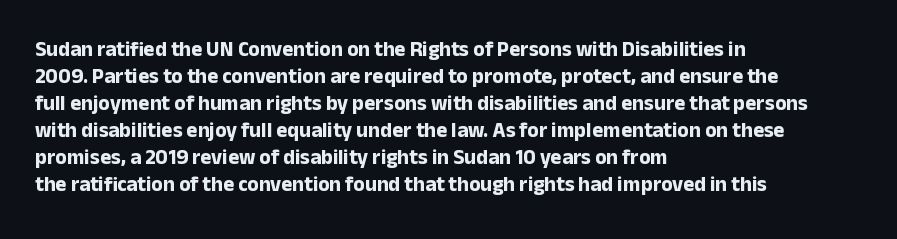
{"italic": "no", "bold": "yes", "underline": "no", "align": "left", "line_spacing": "normal", "line_spacing_ratio": 1.29, "letter_spacing": "normal", "letter_spacing_em": 0.0, "glyph_px": 21}
